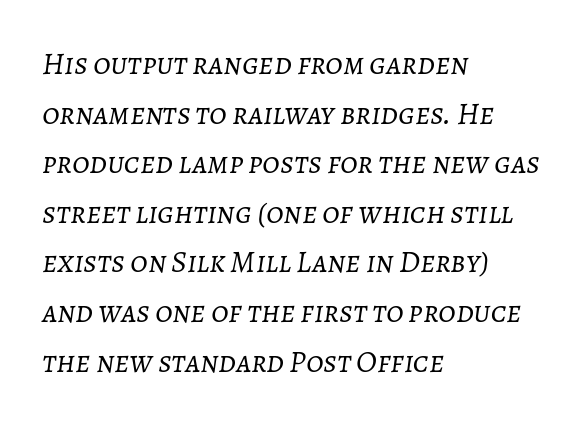
{"italic": "yes", "lean": "right", "slant_degrees": 7, "bold": "no", "weight": "light", "width": "normal", "stroke_contrast": "low", "x_height": "medium", "monospaced": "no", "underline": "no", "align": "left", "line_spacing": "normal", "line_spacing_ratio": 1.6, "letter_spacing": "normal", "letter_spacing_em": 0.0, "glyph_px": 31}
